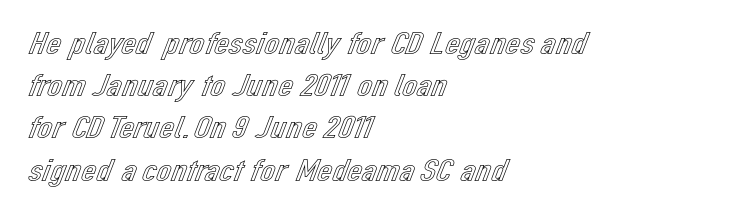
The image shows 33 px text type; set left-aligned, normal line spacing (1.28x), normal letter spacing, not underlined; a medium x-height.
